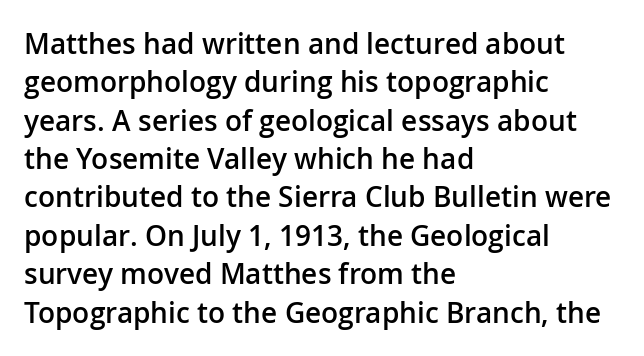
The image shows 28 px semibold sans-serif type, upright; set left-aligned, normal line spacing (1.37x), normal letter spacing, not underlined; low stroke contrast and a medium x-height.
